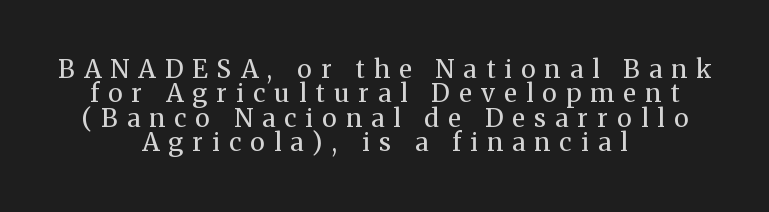
Honestly, the rows look squashed on top of each other. The gap between lines stays unmarked. Which margin do the lines hug? Neither — every line sits in the middle. The type sits square on the baseline with zero lean. In terms of letterspacing, this is a distinctly airy, spread setting. Summary of weight: not heavy and not bold.
